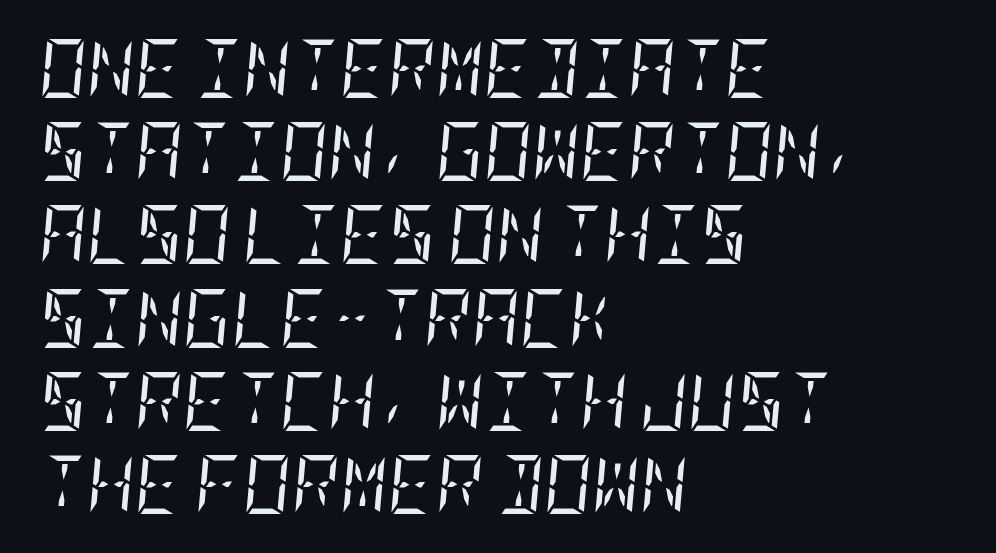
The specimen reads as italic at a glance. A quiet, ordinary-to-light weight characterises the typeface. Letter spacing: default. Leftover space on each line is placed entirely after the last word. The text was rendered using a seriffed face with decorative stroke endings.
